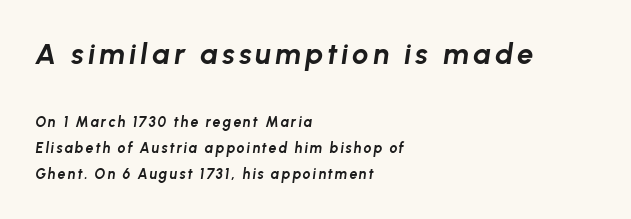
The image shows 29 px bold type, italic (leaning right); set left-aligned, line spacing 1.85x, not underlined; the first (top) block is 2.07x larger; low stroke contrast and a medium x-height.
